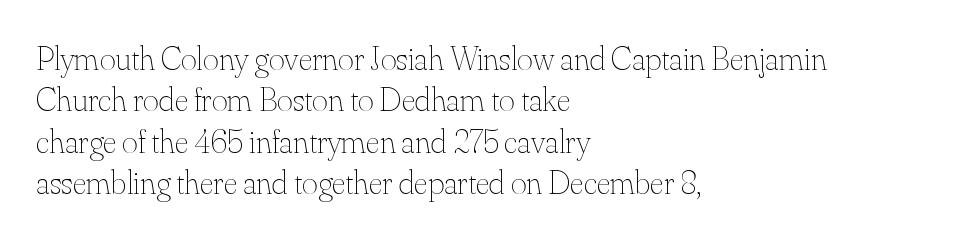
{"italic": "no", "bold": "no", "weight": "thin", "width": "normal", "stroke_contrast": "medium", "x_height": "small", "monospaced": "no", "underline": "no", "align": "left", "line_spacing_ratio": 1.22, "letter_spacing": "normal", "letter_spacing_em": 0.0, "glyph_px": 34}
